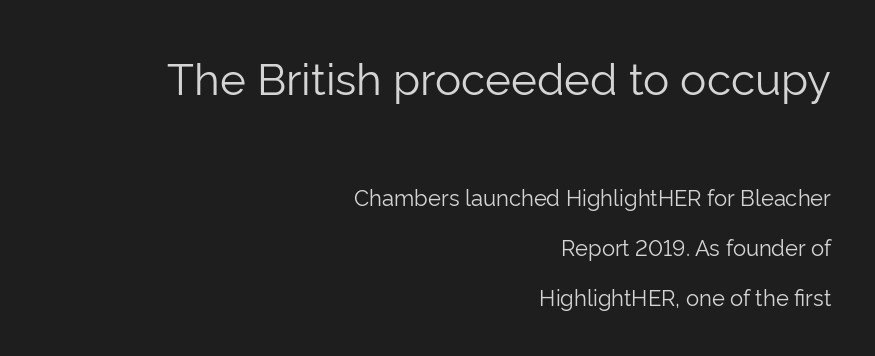
Q: Is the text bold? A: No.
Q: Is the text italic (slanted)? A: No, it is upright.
Q: Is the typeface a serif or a sans-serif typeface? A: Sans-serif.
Q: Is the text underlined? A: No.
Q: How is the paragraph aligned? A: Right-aligned.
Q: Is the spacing between letters normal or unusually wide? A: Normal.
Q: Is the spacing between lines tight, normal or loose? A: Loose.
Q: Which block of text is set in a larger size, the first (top) or the second (bottom)? A: The first (top) one.
Q: Width (condensed, normal, or wide)? A: Normal.
Q: Stroke contrast? A: Low.
Q: x-height? A: Medium.
Q: Monospaced? A: No.
